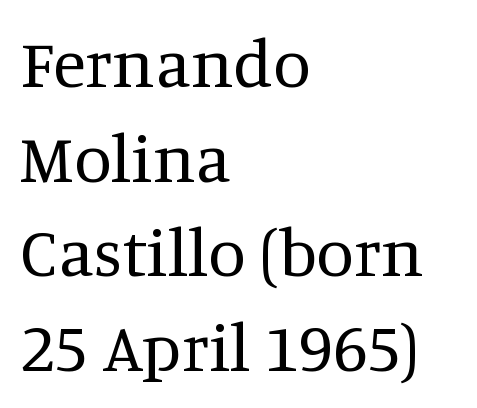
{"serif": "yes", "italic": "no", "bold": "no", "weight": "regular", "width": "normal", "stroke_contrast": "medium", "x_height": "large", "monospaced": "no", "underline": "no", "align": "left", "line_spacing": "normal", "line_spacing_ratio": 1.39, "letter_spacing": "normal", "letter_spacing_em": 0.0, "glyph_px": 68}
